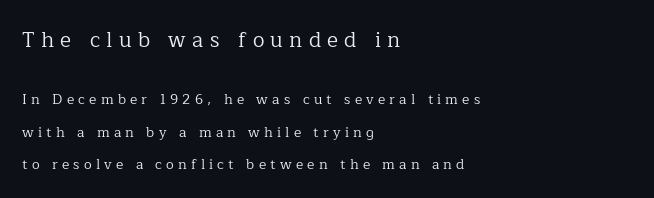
{"italic": "no", "bold": "no", "underline": "no", "align": "left", "line_spacing": "loose", "line_spacing_ratio": 2.31, "letter_spacing": "wide", "letter_spacing_em": 0.3, "larger_block": "first", "size_ratio": 1.5, "glyph_px": 21}
